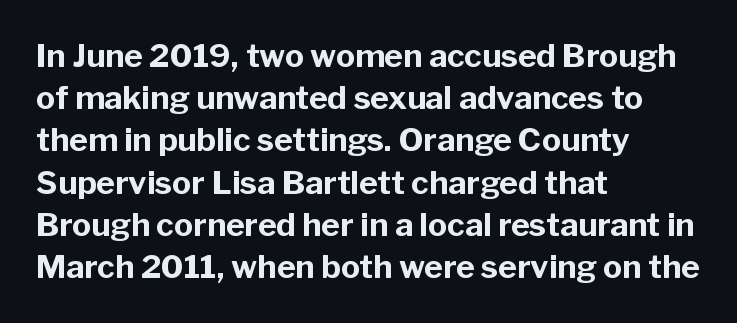
{"serif": "no", "italic": "no", "bold": "yes", "weight": "bold", "width": "normal", "stroke_contrast": "low", "x_height": "medium", "monospaced": "no", "underline": "no", "align": "left", "line_spacing": "normal", "line_spacing_ratio": 1.32, "letter_spacing": "normal", "letter_spacing_em": 0.0, "glyph_px": 32}
